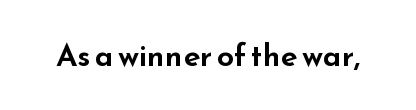
Q: Is the text italic (slanted)? A: No, it is upright.
Q: Is the typeface a serif or a sans-serif typeface? A: Sans-serif.
Q: Is the text underlined? A: No.
Q: Is the spacing between letters normal or unusually wide? A: Normal.
Q: Width (condensed, normal, or wide)? A: Wide.
Q: Stroke contrast? A: Low.
Q: x-height? A: Small.
Q: Monospaced? A: No.
